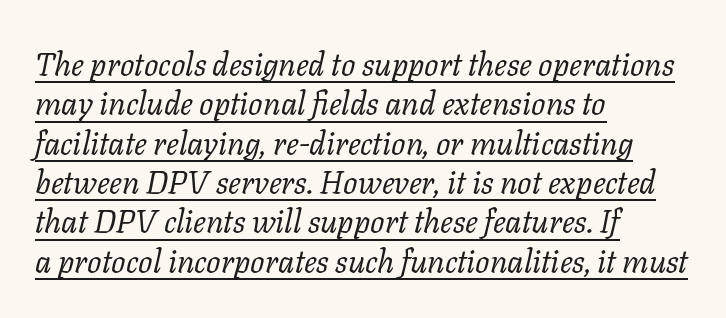
Notice how a bar underscores the lettering throughout. You can tell it's italic because the verticals aren't actually vertical. The rendering keeps characters at their native spacing. The text block is weighted toward the left margin, trailing off unevenly rightward. A serif font was chosen for this passage.
